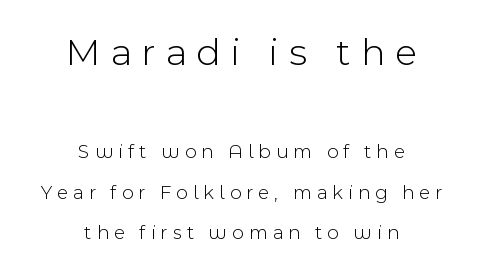
The image shows 40 px light sans-serif type, upright; set centered, loose line spacing (2.01x), unusually wide letter spacing (+0.26 em), not underlined; the first (top) block is 2.0x larger; a medium x-height.
